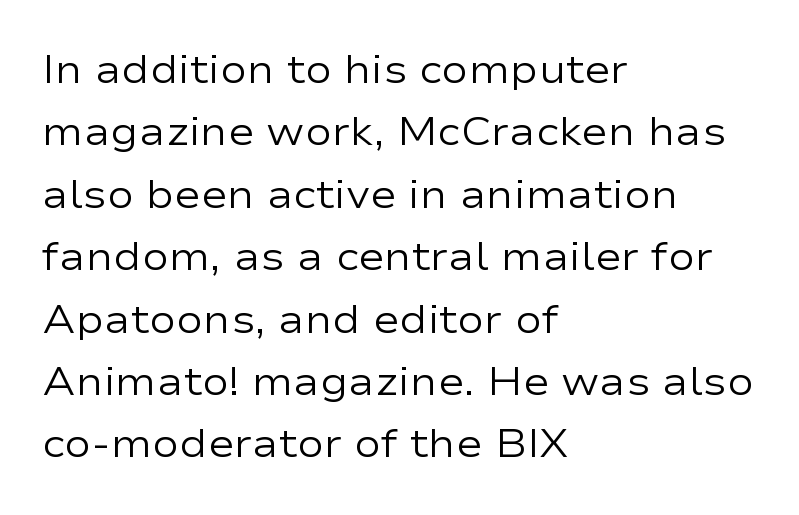
The image shows 40 px regular-weight, wide sans-serif type, upright; set left-aligned, normal line spacing (1.56x), normal letter spacing, not underlined; low stroke contrast and a medium x-height.
